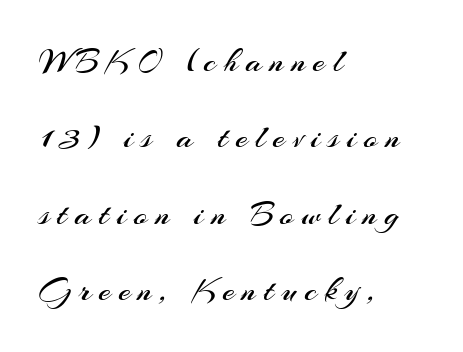
The image shows 35 px regular-weight sans-serif type; set left-aligned, loose line spacing (2.18x), unusually wide letter spacing (+0.22 em), not underlined; medium stroke contrast and a small x-height.
